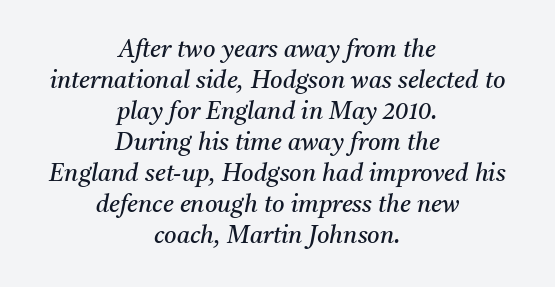
Leftover space on each line is divided equally before and after the words. A clean baseline with only descenders dipping below it. Leading matches the norm, producing a regular column. These glyphs show unthickened strokes, regular width or finer.
